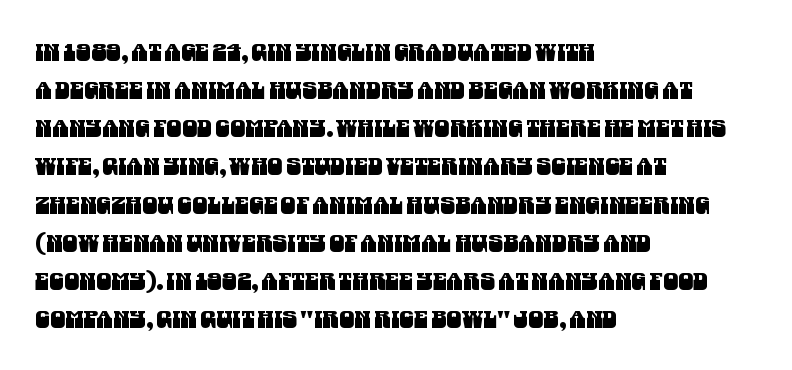
The image shows 24 px text type; set left-aligned, normal line spacing (1.59x), normal letter spacing, not underlined.
